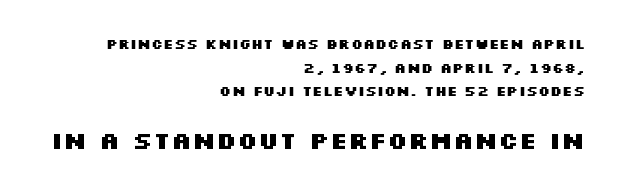
{"italic": "no", "bold": "yes", "underline": "no", "align": "right", "line_spacing": "normal", "line_spacing_ratio": 1.69, "letter_spacing": "normal", "letter_spacing_em": 0.0, "larger_block": "second", "size_ratio": 1.71, "glyph_px": 24}
